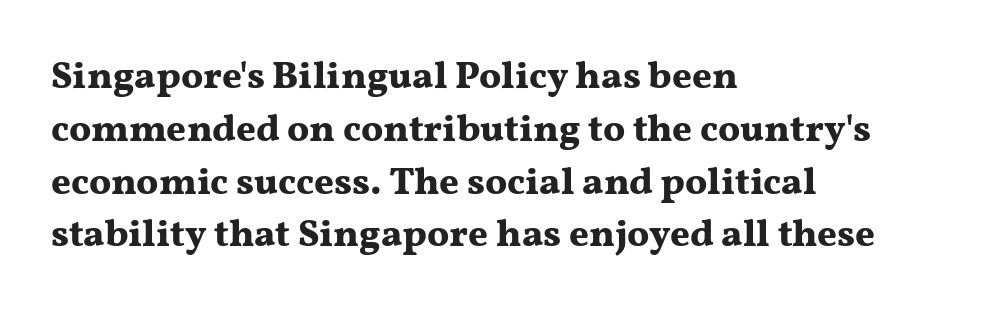
{"serif": "yes", "italic": "no", "bold": "yes", "weight": "bold", "width": "wide", "stroke_contrast": "medium", "x_height": "medium", "monospaced": "no", "underline": "no", "align": "left", "line_spacing": "normal", "line_spacing_ratio": 1.39, "letter_spacing": "normal", "letter_spacing_em": 0.0, "glyph_px": 38}
